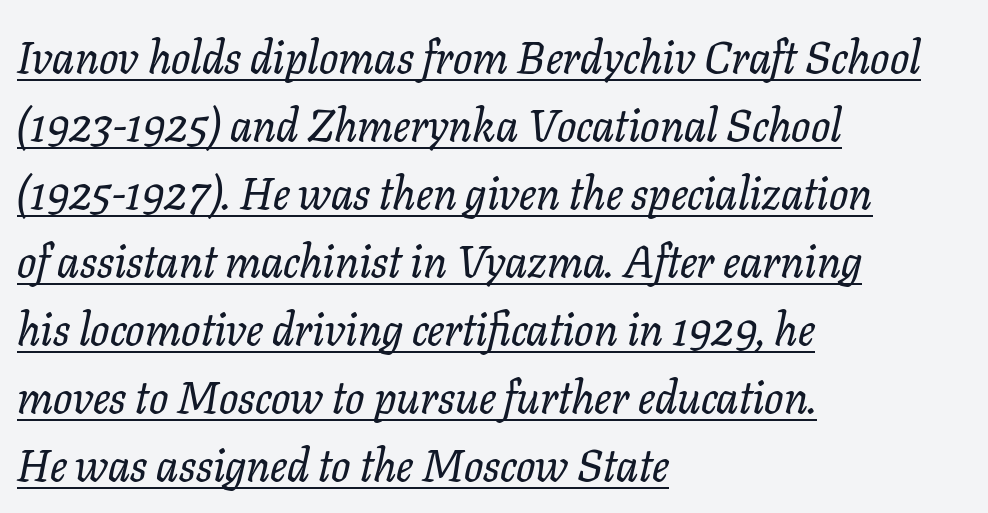
Q: Is the text italic (slanted)? A: Yes, it leans right by about 11 degrees.
Q: Is the typeface a serif or a sans-serif typeface? A: Serif.
Q: Is the text underlined? A: Yes.
Q: How is the paragraph aligned? A: Left-aligned.
Q: Is the spacing between letters normal or unusually wide? A: Normal.
Q: Is the spacing between lines tight, normal or loose? A: Normal.
Q: Width (condensed, normal, or wide)? A: Normal.
Q: Stroke contrast? A: Low.
Q: x-height? A: Medium.
Q: Monospaced? A: No.
